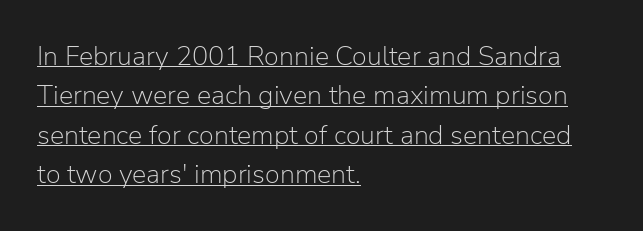
The ragged edge is on the right, which tells us the setting is flush left. The horizontal fit of the characters is conventional and even. Weight: regular or lighter. Notice how the stems are strictly vertical — no italics here. In terms of leading, this rendering sits right in the middle. In designer terms, the underline attribute is active on this setting.
